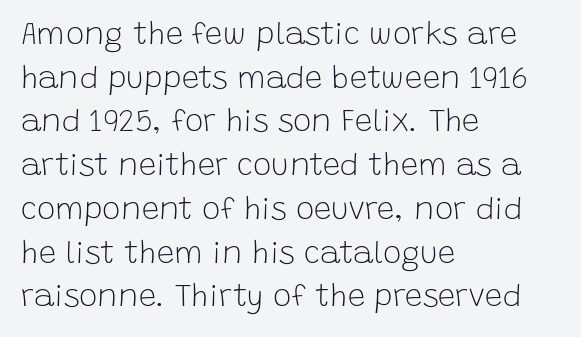
If you drew a line through each stem, it would be perfectly vertical. The foot of each line stays bare and open. The font is comparable to plain body text, perhaps lighter. Honestly, the row spacing looks completely unremarkable. These lines keep a tight, regular rhythm from letter to letter.
